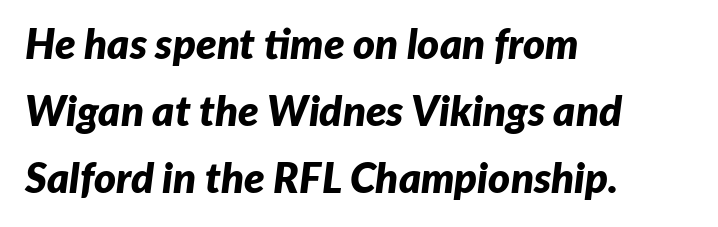
The image shows 42 px bold type, italic (leaning right); set left-aligned, normal line spacing (1.59x), normal letter spacing, not underlined; low stroke contrast and a medium x-height.
